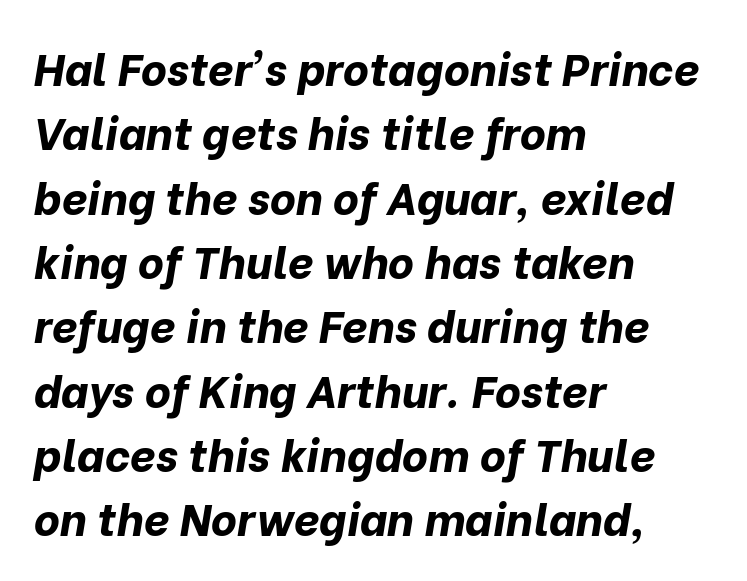
{"italic": "yes", "lean": "right", "slant_degrees": 10, "bold": "yes", "weight": "bold", "width": "normal", "stroke_contrast": "low", "x_height": "medium", "monospaced": "no", "underline": "no", "align": "left", "line_spacing": "normal", "line_spacing_ratio": 1.43, "letter_spacing": "normal", "letter_spacing_em": 0.0, "glyph_px": 45}
